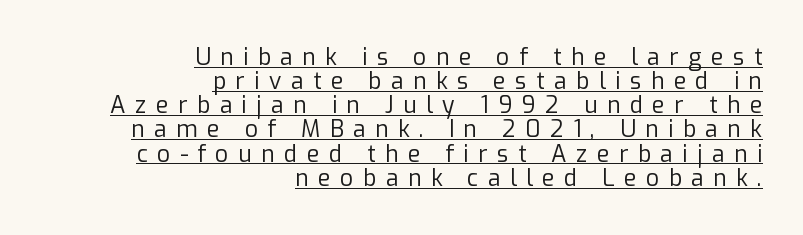
Q: Is the text bold? A: No.
Q: Is the text italic (slanted)? A: No, it is upright.
Q: Is the text underlined? A: Yes.
Q: How is the paragraph aligned? A: Right-aligned.
Q: Is the spacing between letters normal or unusually wide? A: Unusually wide.
Q: Is the spacing between lines tight, normal or loose? A: Tight.
